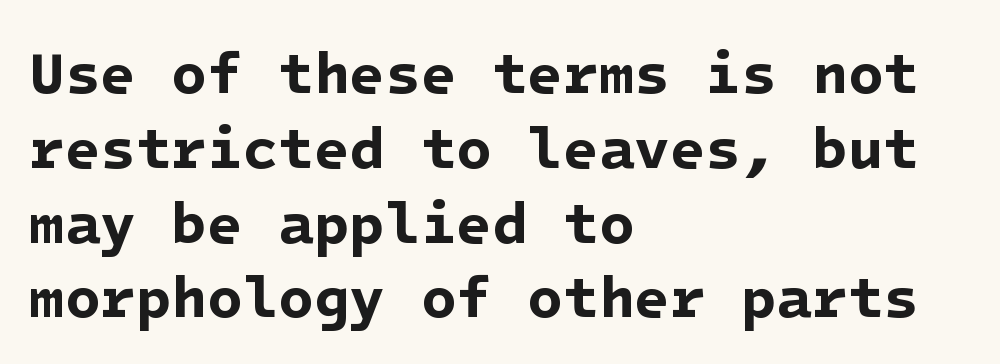
Students, this is bold: see how much ink each stroke carries. Descender tails drop into unmarked territory. This sample is left-justified, so line endings fall wherever the words run out. Does the leading feel generous? No, just average.
